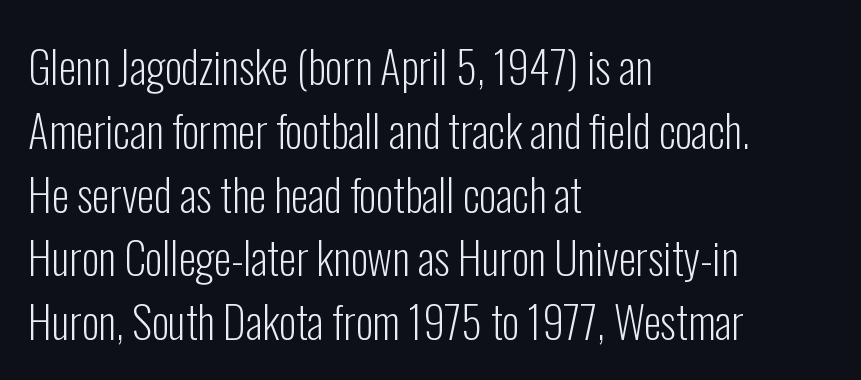
The image shows 44 px light, condensed sans-serif type, upright; set left-aligned, normal line spacing (1.45x), normal letter spacing, not underlined; low stroke contrast and a medium x-height.
